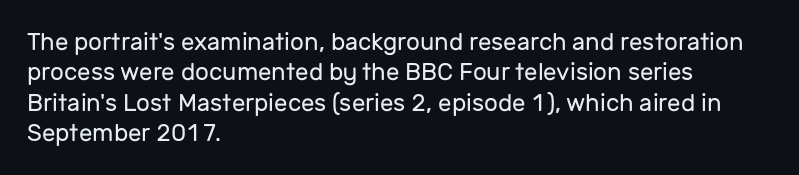
The image shows 24 px text type, upright; set left-aligned, normal line spacing (1.27x), normal letter spacing, not underlined.
